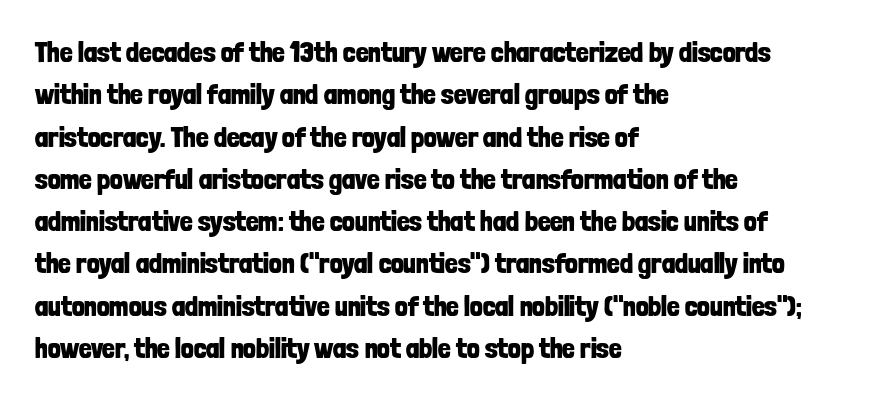
Q: Is the text bold? A: Yes.
Q: Is the text italic (slanted)? A: No, it is upright.
Q: Is the typeface a serif or a sans-serif typeface? A: Sans-serif.
Q: Is the text underlined? A: No.
Q: How is the paragraph aligned? A: Left-aligned.
Q: Is the spacing between letters normal or unusually wide? A: Normal.
Q: Is the spacing between lines tight, normal or loose? A: Normal.
Q: Width (condensed, normal, or wide)? A: Condensed.
Q: Stroke contrast? A: Low.
Q: x-height? A: Medium.
Q: Monospaced? A: No.
